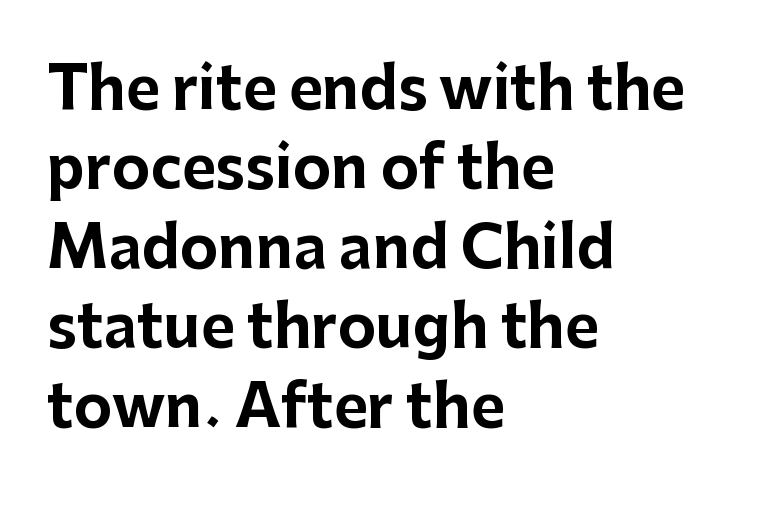
Spacing verdict: proportional, widths tailored to each character. Type style note: lacks serifs. Type without underlining. This sample is left-justified, so line endings fall wherever the words run out. A typesetter would call this leading conventional body-copy spacing. These lines were composed using upright roman letters.
